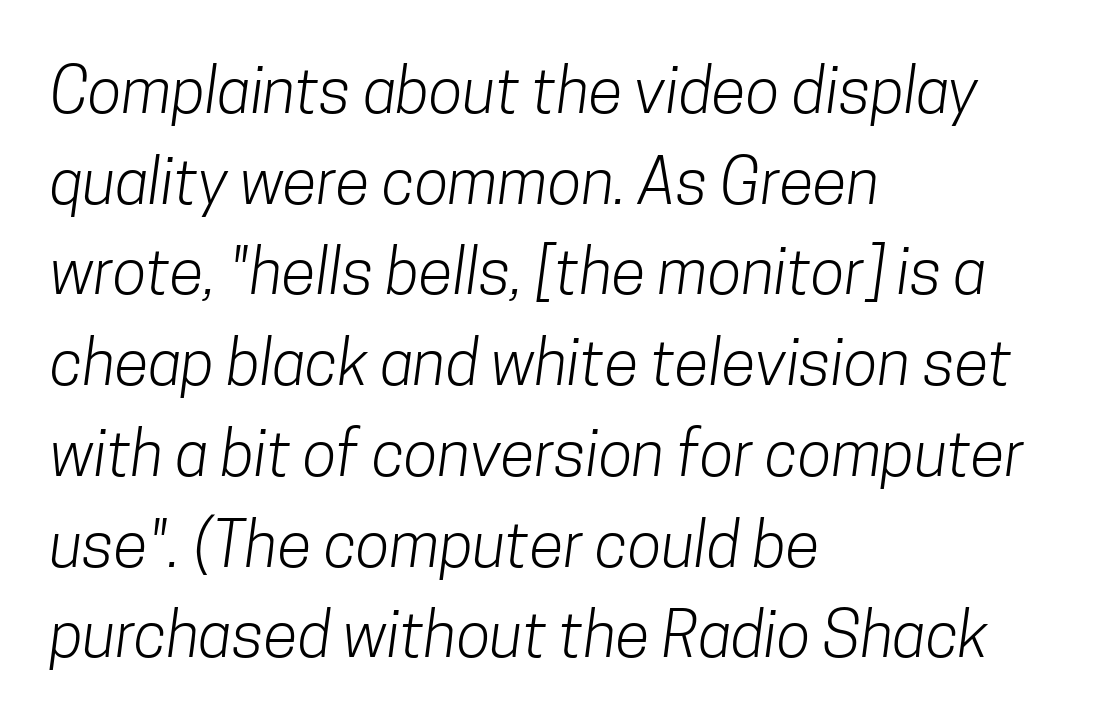
Q: Is the text bold? A: No.
Q: Is the typeface a serif or a sans-serif typeface? A: Sans-serif.
Q: Is the text underlined? A: No.
Q: How is the paragraph aligned? A: Left-aligned.
Q: Is the spacing between letters normal or unusually wide? A: Normal.
Q: Is the spacing between lines tight, normal or loose? A: Normal.
Q: Width (condensed, normal, or wide)? A: Condensed.
Q: Stroke contrast? A: Low.
Q: x-height? A: Medium.
Q: Monospaced? A: No.
